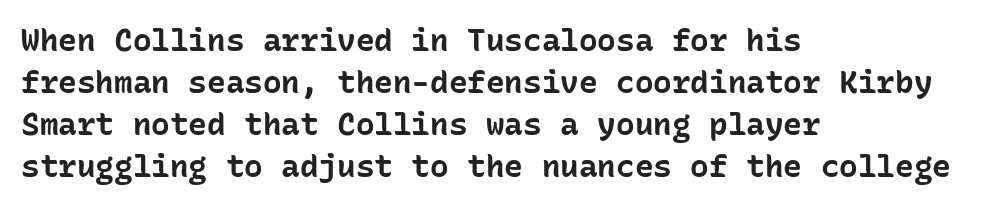
The image shows 31 px bold sans-serif type, upright, monospaced; set left-aligned, normal line spacing (1.36x), normal letter spacing, not underlined; low stroke contrast and a medium x-height.
